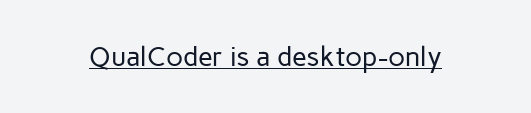
The image shows 27 px text type, upright; set normal letter spacing, underlined.
